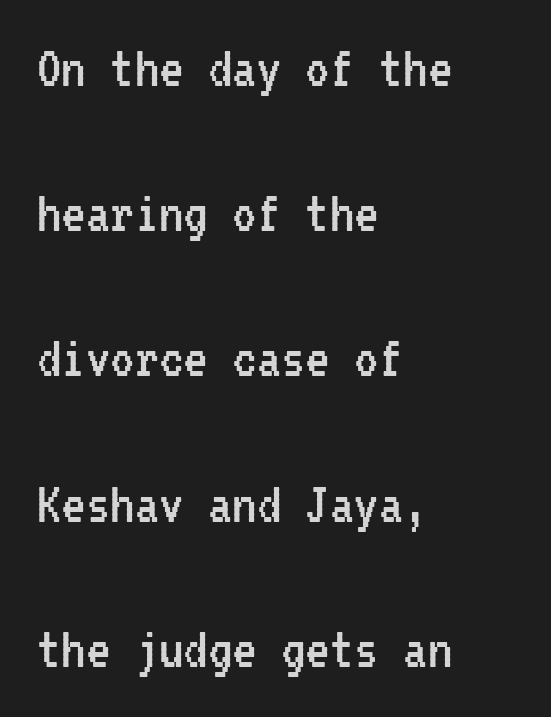
The text was rendered using a sans face with plain stroke endings. Vertically, the passage feels expansive, rows floating well apart. The line texture is even and compact thanks to regular tracking. The face looks like a standard text weight, possibly lighter. Each line starts at the same left margin while the right side varies. Decoration check: the copy has no underline.
